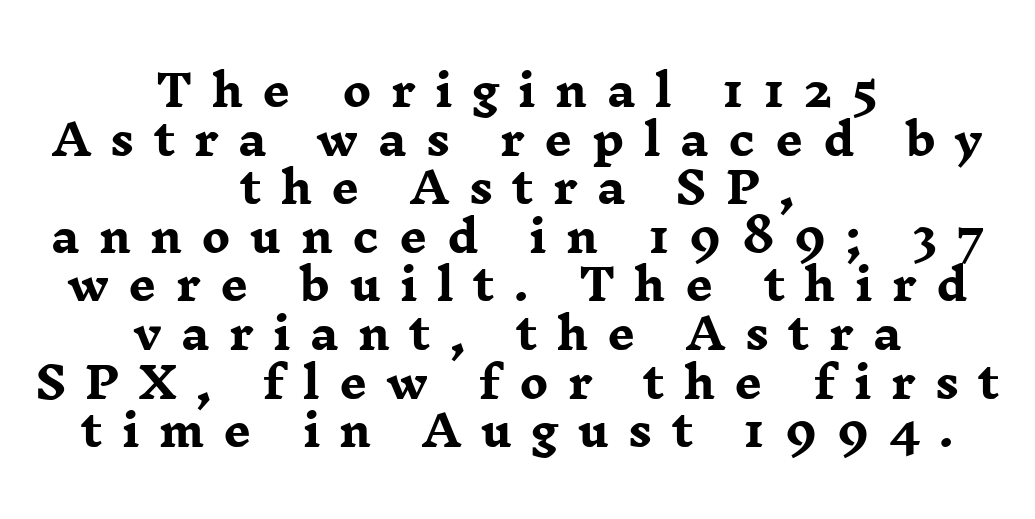
The letters advance in unequal steps, a hallmark of proportional type. Ascenders rise straight up at ninety degrees. The lines are quadded center. Words float on clear page, feet unadorned. Letterform terminals end in serifs throughout the passage. These lines carry a lot of weight — the face is fully bold.
